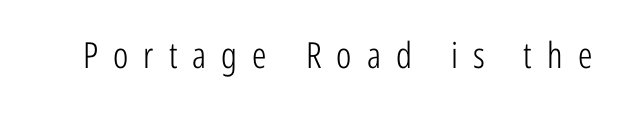
{"serif": "no", "italic": "no", "bold": "no", "weight": "light", "width": "condensed", "stroke_contrast": "low", "x_height": "medium", "monospaced": "no", "underline": "no", "letter_spacing": "wide", "letter_spacing_em": 0.42, "glyph_px": 36}
